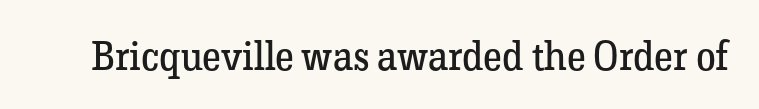
The image shows 40 px regular-weight serif type, upright; set normal letter spacing, not underlined; low stroke contrast and a medium x-height.
